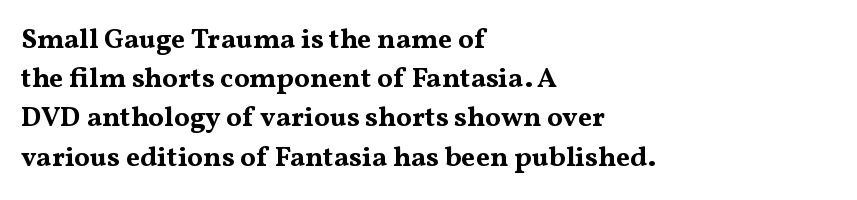
The passage shown is typeset with a serif family. What stands out about the letter spacing? Nothing — it is the standard amount. The axis of the letterforms is exactly vertical. The letters advance in unequal steps, a hallmark of proportional type.
